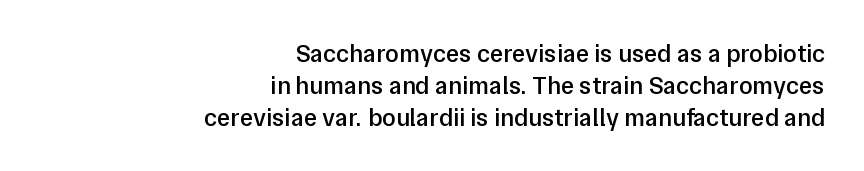
Rows of type keep a routine distance in the vertical direction. Set as a demibold, roughly 600 on the weight scale. The paragraph shown leans on its right margin. Glyph-to-glyph distance matches everyday printed text. Posture: upright roman. Clear beneath every line of the passage.
